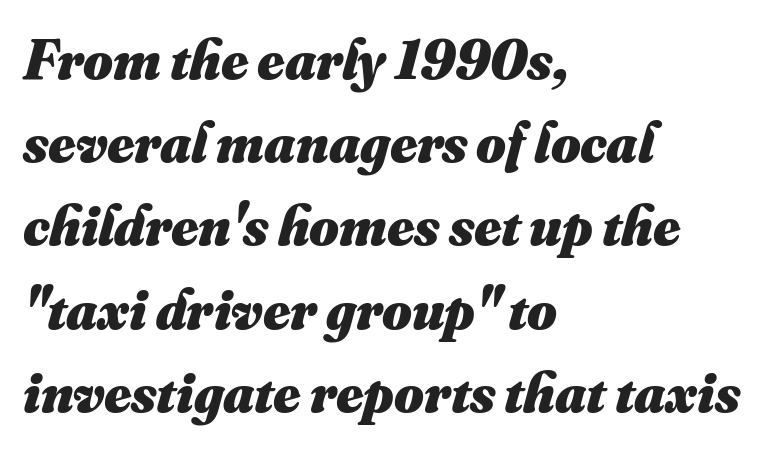
Left-aligned paragraph, ragged on the right. Beneath every word, the page is bare. Notice how descenders clear the ascenders below comfortably — that's standard leading. Pretty heavy lettering here — definitely bold. Spacing verdict: proportional, widths tailored to each character. Does extra space separate the letters? No, they use regular spacing.
